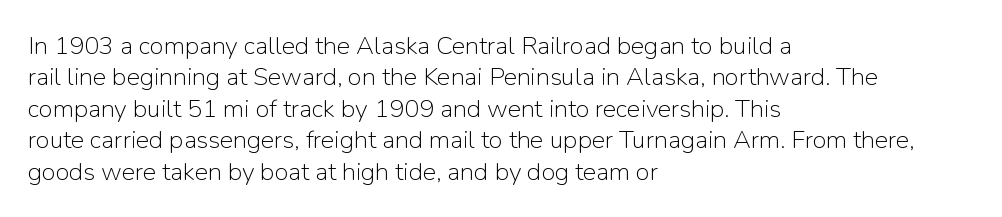
The image shows 25 px text type, upright; set left-aligned, normal line spacing (1.26x), normal letter spacing, not underlined.
